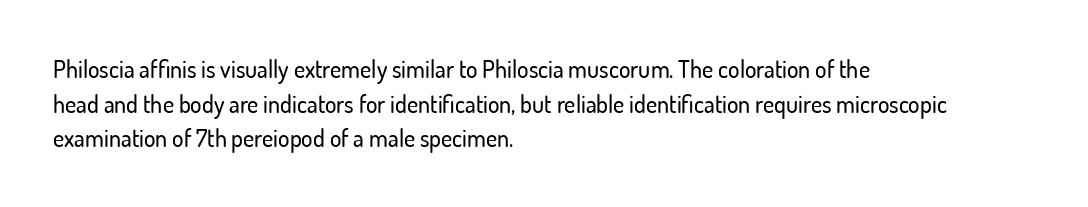
{"italic": "no", "underline": "no", "align": "left", "line_spacing": "normal", "line_spacing_ratio": 1.44, "letter_spacing": "normal", "letter_spacing_em": 0.0, "glyph_px": 24}
